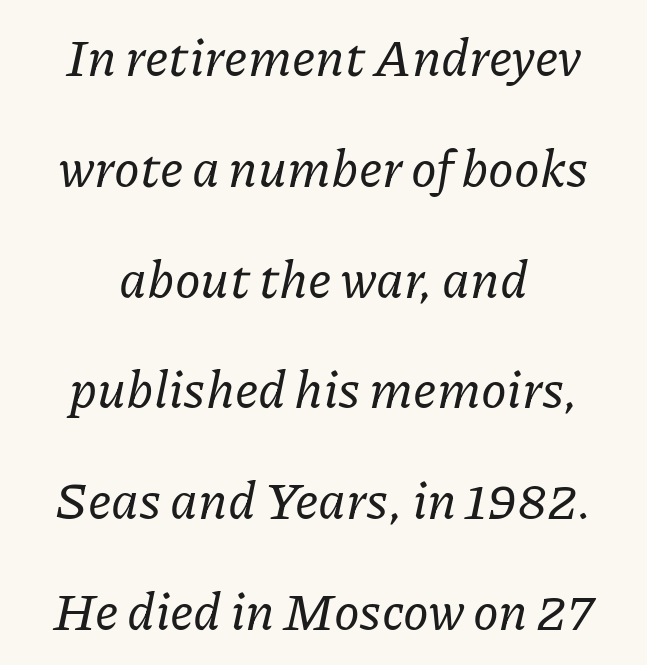
The rendering applies a slant to the glyphs. These lines keep a tight, regular rhythm from letter to letter. Anything drawn beneath the words? Only blank space. Note: serifs present on the glyphs. In CSS terms this would be text-align: center. Does the leading feel generous? Absolutely, it's lavish.
